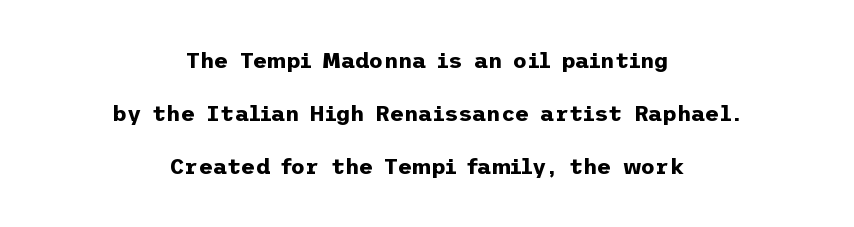
The image shows 22 px bold type, upright; set centered, loose line spacing (2.41x), normal letter spacing, not underlined.
